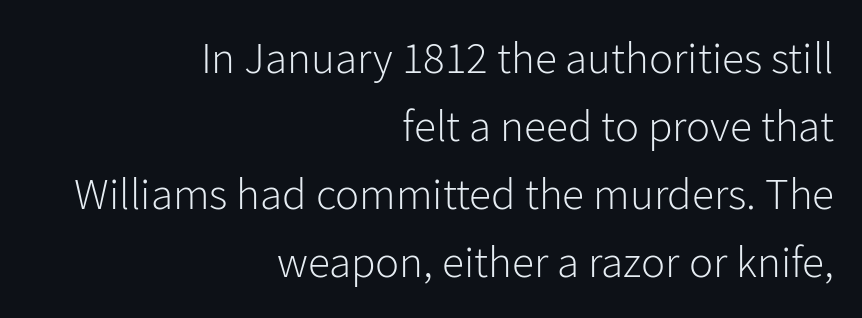
{"serif": "no", "italic": "no", "bold": "no", "weight": "light", "width": "normal", "stroke_contrast": "low", "x_height": "medium", "monospaced": "no", "underline": "no", "align": "right", "line_spacing": "normal", "line_spacing_ratio": 1.51, "letter_spacing": "normal", "letter_spacing_em": 0.0, "glyph_px": 45}
